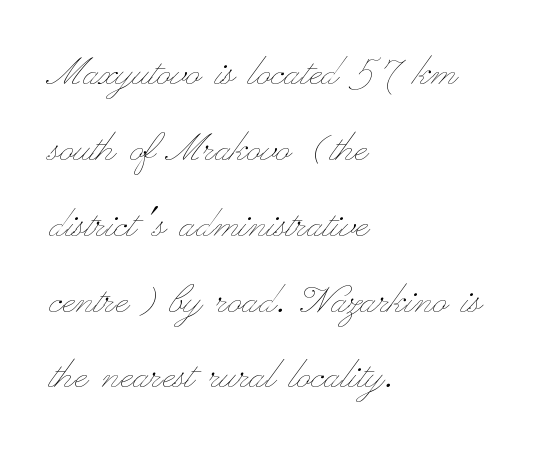
The image shows 48 px thin, wide type; set left-aligned, normal line spacing (1.58x), normal letter spacing, not underlined; low stroke contrast and a small x-height.
